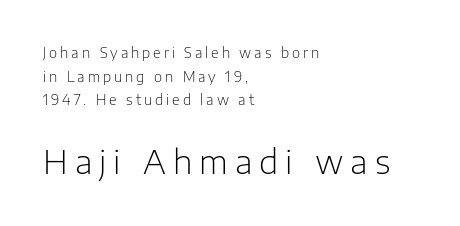
Alignment: flush left. The font sits on the lighter half of the weight spectrum, regular included. The glyphs in this specimen are sans serif. No word sits above an underline. A normal amount of white space separates one row of letters from the next.
